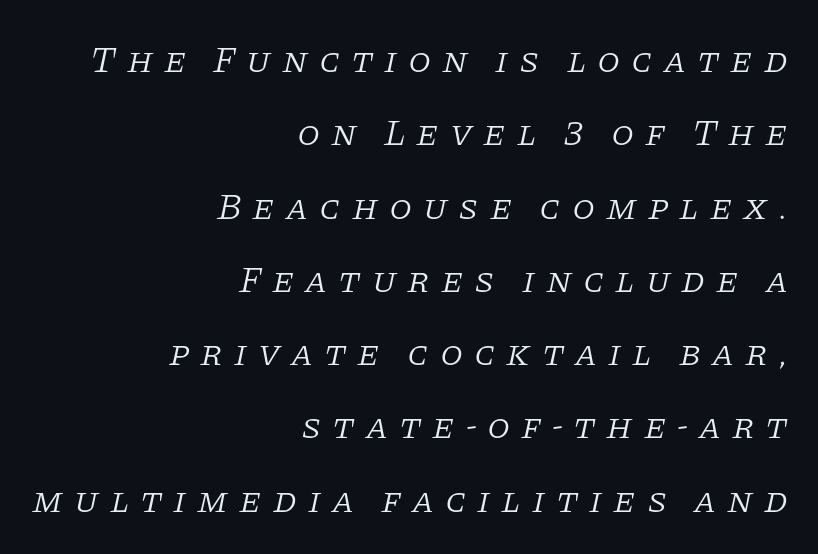
Q: Is the text bold? A: No.
Q: Is the text italic (slanted)? A: Yes, it leans right by about 11 degrees.
Q: Is the typeface a serif or a sans-serif typeface? A: Serif.
Q: Is the text underlined? A: No.
Q: How is the paragraph aligned? A: Right-aligned.
Q: Is the spacing between letters normal or unusually wide? A: Unusually wide.
Q: Is the spacing between lines tight, normal or loose? A: Loose.
Q: Width (condensed, normal, or wide)? A: Normal.
Q: Stroke contrast? A: Low.
Q: x-height? A: Large.
Q: Monospaced? A: No.
